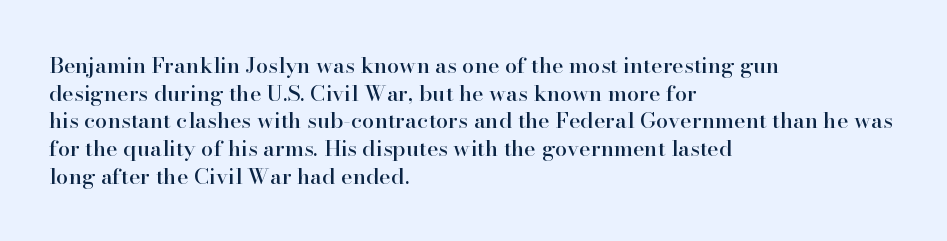
Regarding leading, the lines here are spaced in the standard way. The space beneath each line is pristine and unruled. Tracking value appears to be zero — textbook default spacing. The setting favours the left margin, as ordinary paragraphs usually do.
